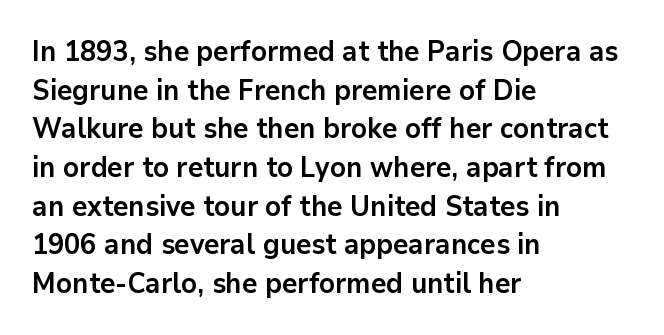
Decoration check: the copy has no underline. The typesetting leans heavy: a genuine bold. Is the block centered? No — it sits flush against the left margin. Horizontal bands of white between lines are of average thickness.
